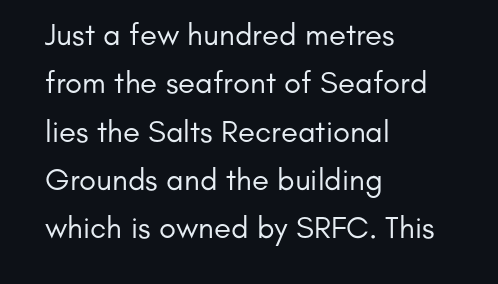
Q: Is the text bold? A: No.
Q: Is the text italic (slanted)? A: No, it is upright.
Q: Is the typeface a serif or a sans-serif typeface? A: Sans-serif.
Q: Is the text underlined? A: No.
Q: How is the paragraph aligned? A: Left-aligned.
Q: Is the spacing between letters normal or unusually wide? A: Normal.
Q: Is the spacing between lines tight, normal or loose? A: Normal.
Q: Width (condensed, normal, or wide)? A: Normal.
Q: Stroke contrast? A: Low.
Q: x-height? A: Small.
Q: Monospaced? A: No.
